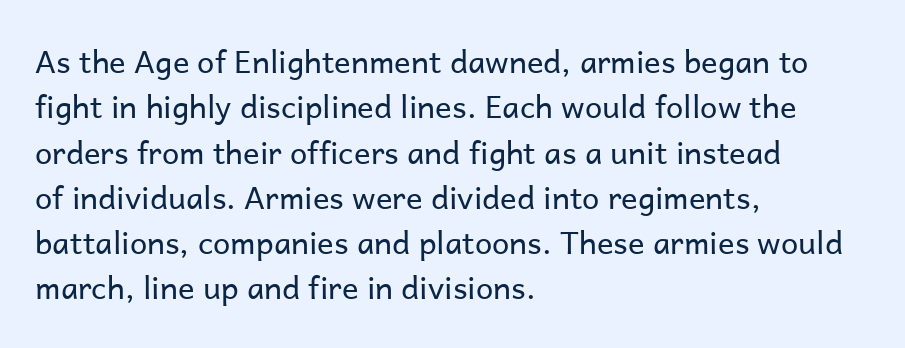
The image shows 31 px regular-weight sans-serif type, upright; set left-aligned, normal line spacing (1.46x), normal letter spacing, not underlined; low stroke contrast and a medium x-height.
